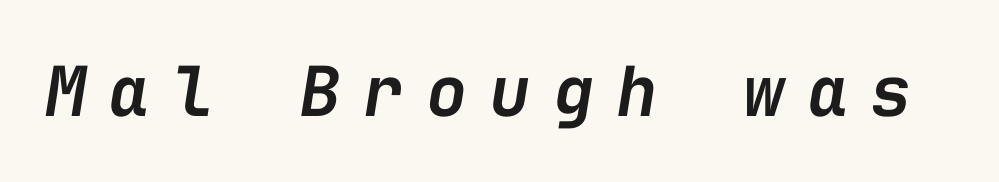
{"italic": "yes", "lean": "right", "slant_degrees": 9, "bold": "semi", "weight": "semibold", "width": "normal", "stroke_contrast": "low", "x_height": "medium", "monospaced": "yes", "underline": "no", "letter_spacing": "wide", "letter_spacing_em": 0.32, "glyph_px": 69}
